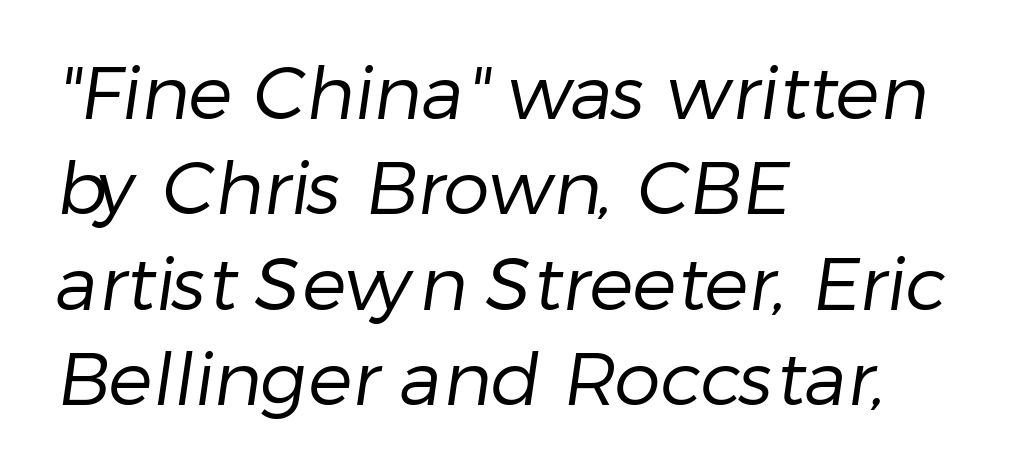
The image shows 74 px regular-weight sans-serif type; set left-aligned, normal line spacing (1.29x), normal letter spacing, not underlined; low stroke contrast and a medium x-height.
